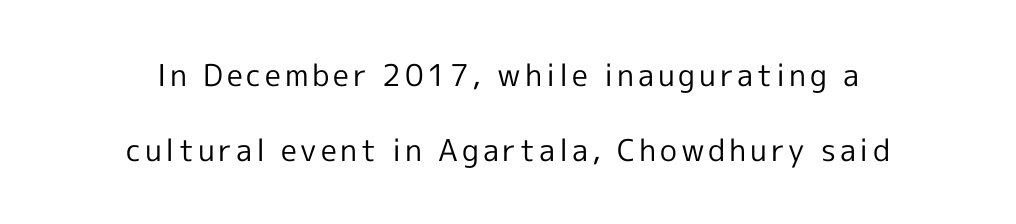
{"serif": "no", "italic": "no", "bold": "no", "weight": "regular", "width": "normal", "x_height": "medium", "monospaced": "no", "underline": "no", "align": "center", "line_spacing": "loose", "line_spacing_ratio": 2.49, "glyph_px": 30}
